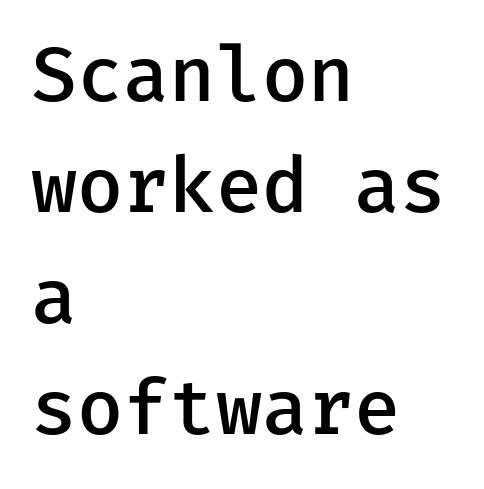
The image shows 75 px semibold sans-serif type, upright; set left-aligned, normal line spacing (1.48x), normal letter spacing, not underlined; low stroke contrast and a medium x-height.
